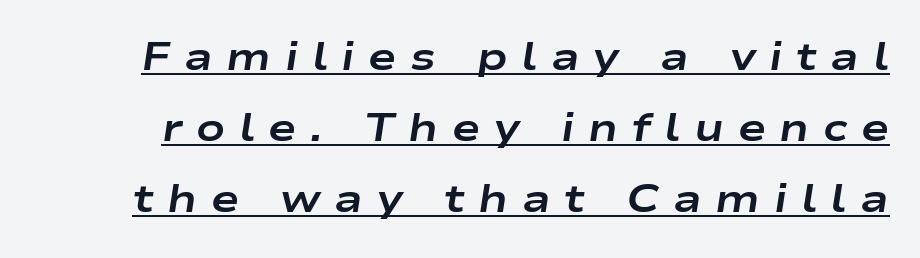
{"italic": "yes", "lean": "right", "slant_degrees": 9, "bold": "yes", "weight": "bold", "width": "wide", "stroke_contrast": "low", "x_height": "medium", "monospaced": "no", "underline": "yes", "line_spacing_ratio": 1.87, "letter_spacing": "wide", "letter_spacing_em": 0.36, "glyph_px": 38}
